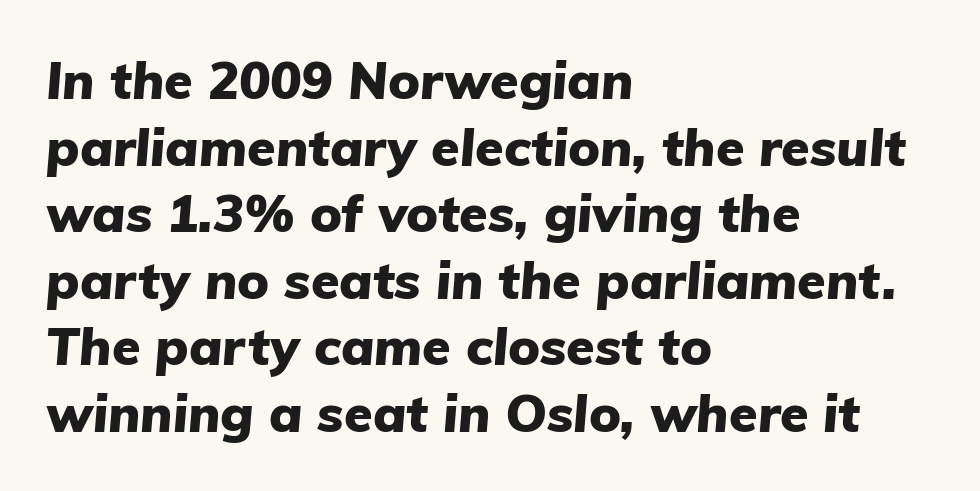
{"italic": "yes", "lean": "right", "slant_degrees": 5, "bold": "yes", "weight": "heavy", "width": "normal", "stroke_contrast": "low", "x_height": "medium", "monospaced": "no", "underline": "no", "align": "left", "line_spacing": "normal", "line_spacing_ratio": 1.28, "letter_spacing": "normal", "letter_spacing_em": 0.0, "glyph_px": 52}
